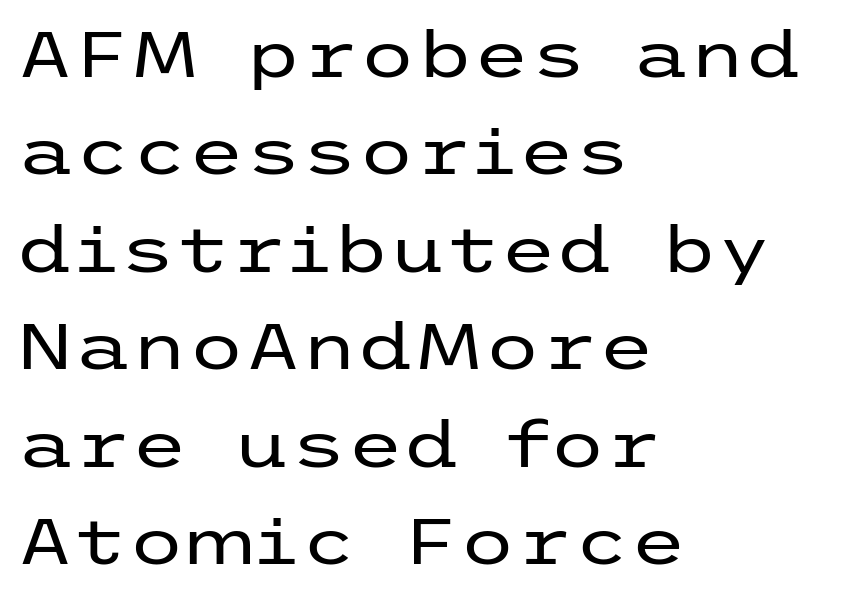
{"serif": "no", "italic": "no", "bold": "no", "weight": "regular", "width": "wide", "stroke_contrast": "low", "x_height": "medium", "underline": "no", "align": "left", "line_spacing": "normal", "line_spacing_ratio": 1.5, "letter_spacing": "normal", "letter_spacing_em": 0.0, "glyph_px": 65}
